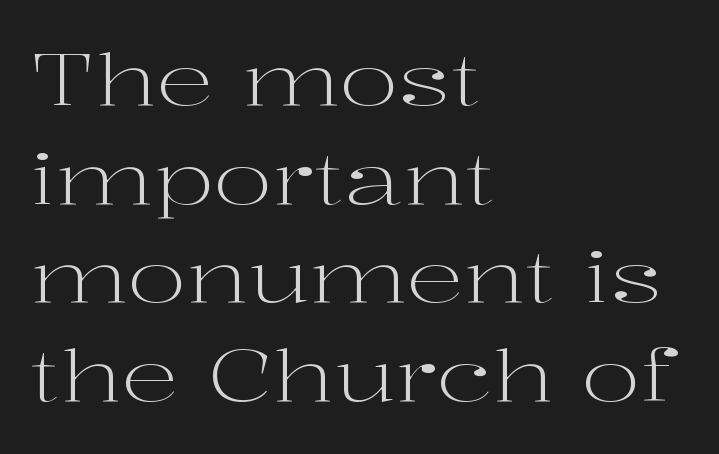
If you drew a ruler down the left edge, every line would touch it. A typesetter would label this face a serif. Notice how the stems are strictly vertical — no italics here. Has an underline been added? It has not. If you measured baseline to baseline, you'd find a middling distance. The letterforms sit at book weight or below.
